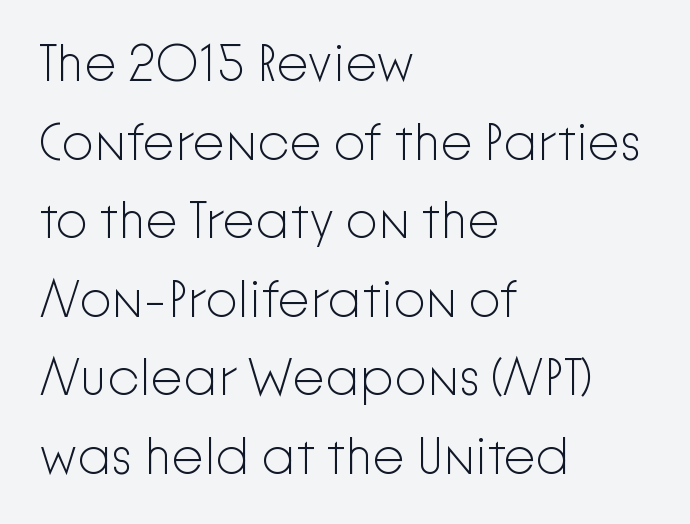
Q: Is the text bold? A: No.
Q: Is the text italic (slanted)? A: No, it is upright.
Q: Is the typeface a serif or a sans-serif typeface? A: Sans-serif.
Q: Is the text underlined? A: No.
Q: How is the paragraph aligned? A: Left-aligned.
Q: Is the spacing between letters normal or unusually wide? A: Normal.
Q: Is the spacing between lines tight, normal or loose? A: Normal.
Q: Width (condensed, normal, or wide)? A: Normal.
Q: Stroke contrast? A: Low.
Q: x-height? A: Medium.
Q: Monospaced? A: No.
